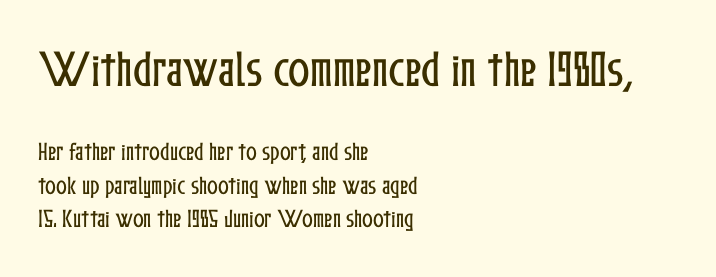
The image shows 40 px condensed type, upright; set left-aligned, normal line spacing (1.66x), normal letter spacing, not underlined; the first (top) block is 2.0x larger; low stroke contrast and a medium x-height.
